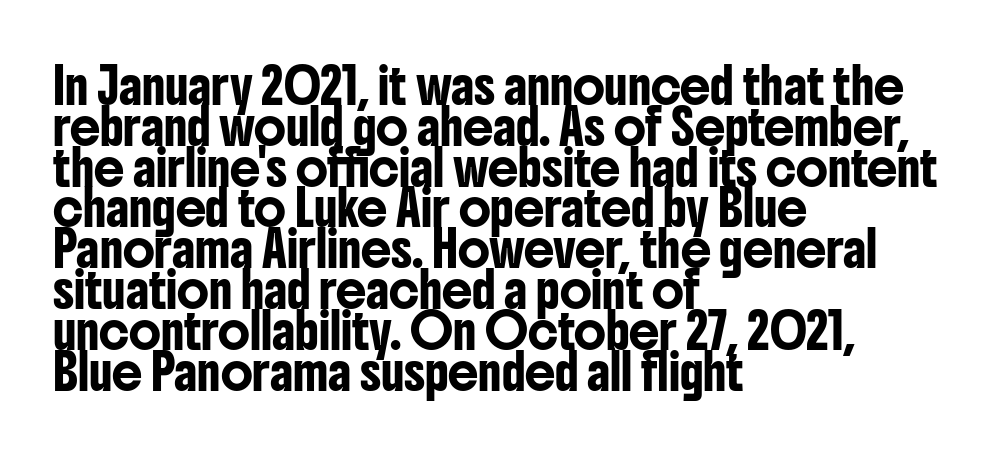
{"serif": "no", "italic": "no", "width": "condensed", "stroke_contrast": "low", "x_height": "medium", "monospaced": "no", "underline": "no", "align": "left", "line_spacing_ratio": 1.2, "letter_spacing": "normal", "letter_spacing_em": 0.0, "glyph_px": 34}
